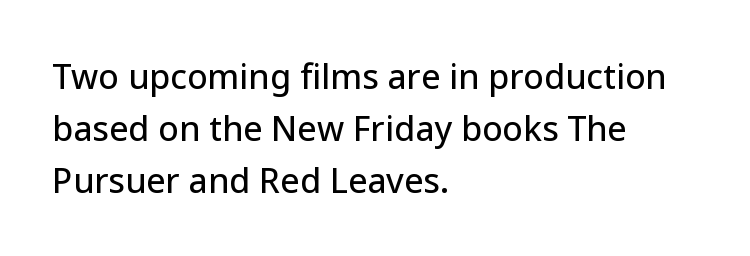
{"serif": "no", "italic": "no", "width": "normal", "stroke_contrast": "low", "x_height": "medium", "monospaced": "no", "underline": "no", "align": "left", "line_spacing": "normal", "line_spacing_ratio": 1.53, "letter_spacing": "normal", "letter_spacing_em": 0.0, "glyph_px": 34}
